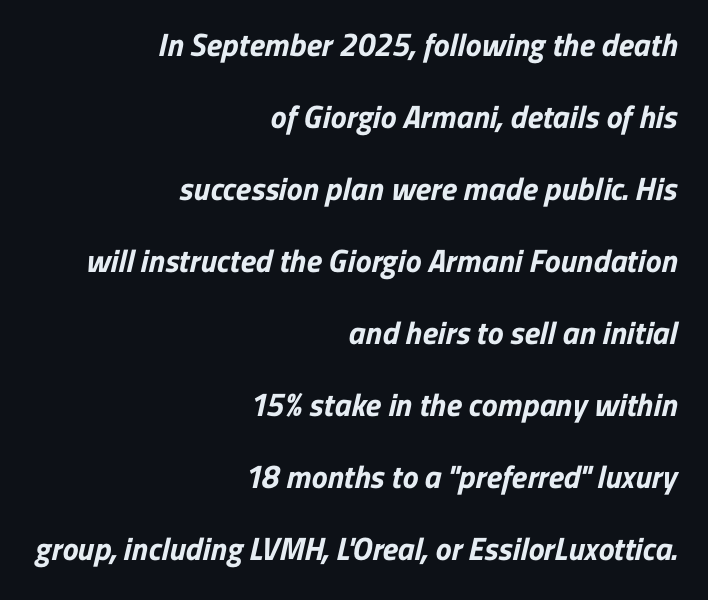
The gaps between neighbouring characters are ordinary and unremarkable. Is this a fixed-width face? No — the glyphs have proportional, varying widths. Notice how the passage keeps a crisp vertical edge on the right only. Weight check: bold — yes, fully. This sample uses a sans-serif face. Leading: increased.
